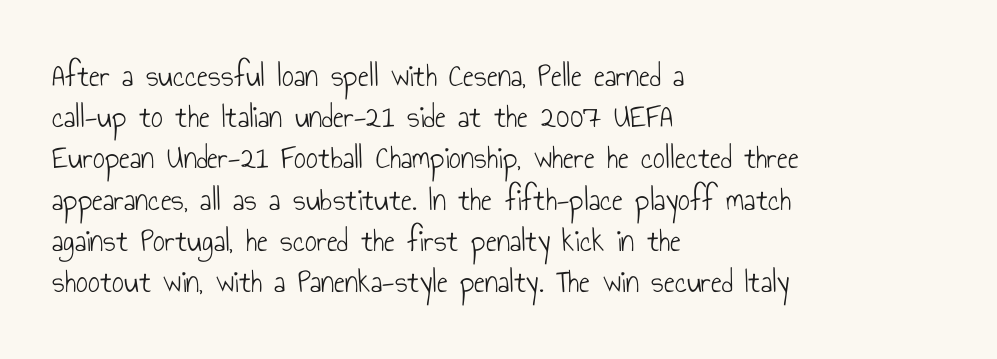
The image shows 33 px light, condensed sans-serif type, upright; set left-aligned, normal line spacing (1.25x), normal letter spacing, not underlined; low stroke contrast and a small x-height.
